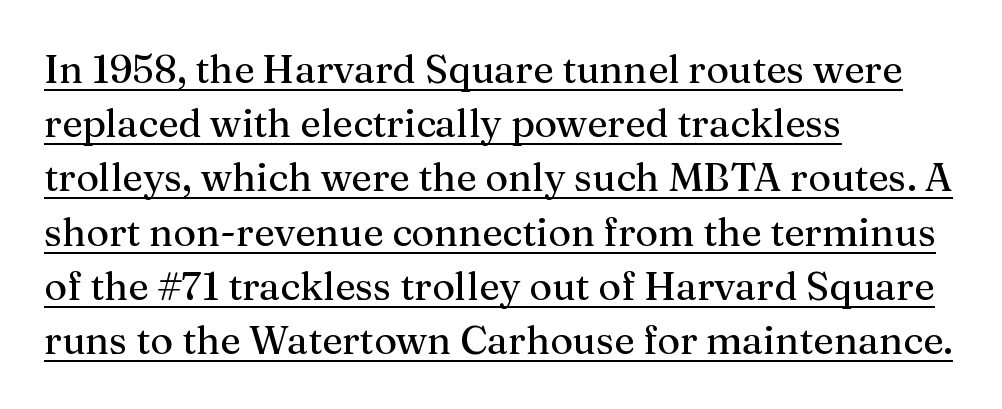
{"serif": "yes", "italic": "no", "width": "normal", "stroke_contrast": "medium", "x_height": "medium", "monospaced": "no", "underline": "yes", "align": "left", "line_spacing": "normal", "line_spacing_ratio": 1.39, "letter_spacing": "normal", "letter_spacing_em": 0.0, "glyph_px": 39}
